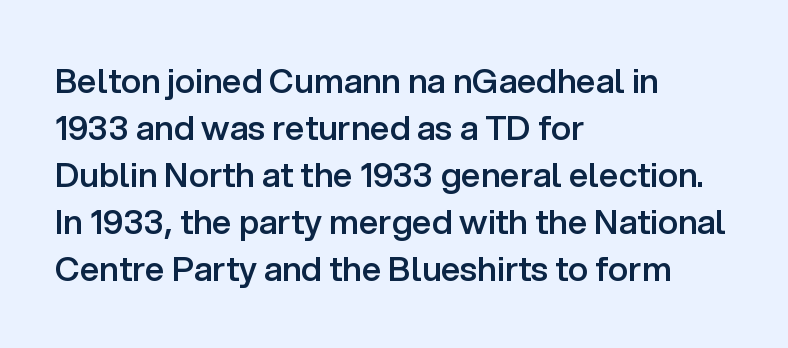
{"serif": "no", "italic": "no", "bold": "semi", "weight": "semibold", "width": "normal", "stroke_contrast": "low", "x_height": "medium", "monospaced": "no", "underline": "no", "align": "left", "line_spacing": "normal", "line_spacing_ratio": 1.38, "letter_spacing": "normal", "letter_spacing_em": 0.0, "glyph_px": 34}
